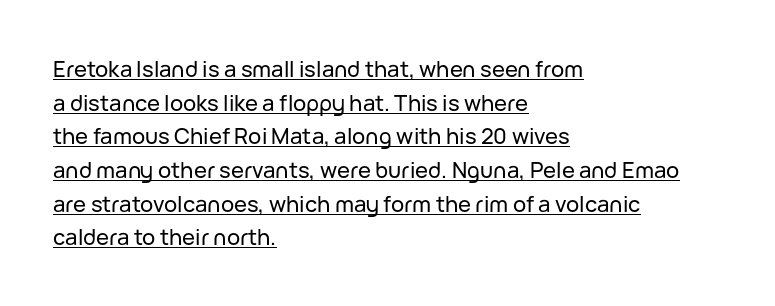
{"italic": "no", "underline": "yes", "align": "left", "line_spacing": "normal", "line_spacing_ratio": 1.53, "letter_spacing": "normal", "letter_spacing_em": 0.0, "glyph_px": 22}
